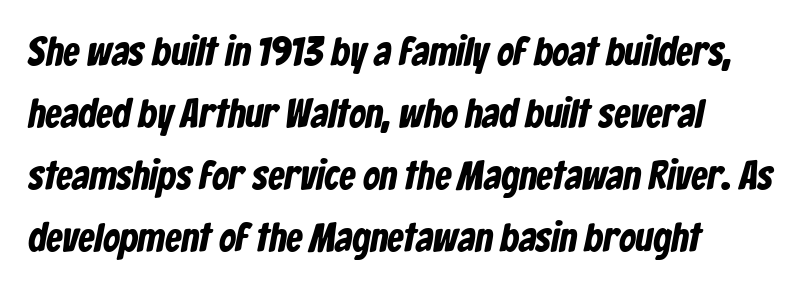
Q: Is the text bold? A: Yes.
Q: Is the typeface a serif or a sans-serif typeface? A: Sans-serif.
Q: Is the text underlined? A: No.
Q: How is the paragraph aligned? A: Left-aligned.
Q: Is the spacing between letters normal or unusually wide? A: Normal.
Q: Is the spacing between lines tight, normal or loose? A: Normal.
Q: Width (condensed, normal, or wide)? A: Condensed.
Q: Stroke contrast? A: Low.
Q: x-height? A: Medium.
Q: Monospaced? A: No.
